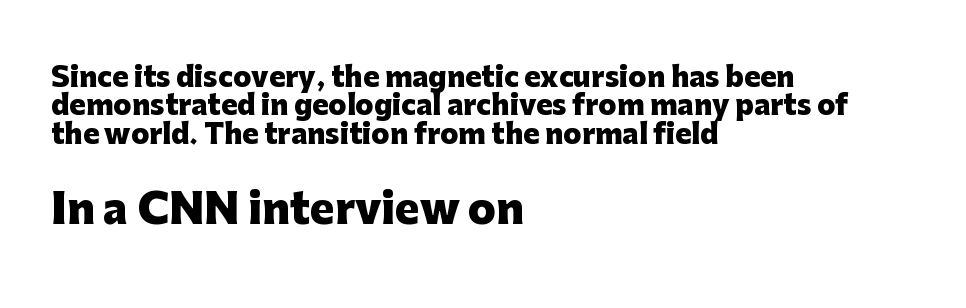
Q: Is the text bold? A: Yes.
Q: Is the text italic (slanted)? A: No, it is upright.
Q: Is the typeface a serif or a sans-serif typeface? A: Sans-serif.
Q: Is the text underlined? A: No.
Q: How is the paragraph aligned? A: Left-aligned.
Q: Is the spacing between letters normal or unusually wide? A: Normal.
Q: Is the spacing between lines tight, normal or loose? A: Tight.
Q: Which block of text is set in a larger size, the first (top) or the second (bottom)? A: The second (bottom) one.
Q: Width (condensed, normal, or wide)? A: Normal.
Q: Stroke contrast? A: Low.
Q: x-height? A: Medium.
Q: Monospaced? A: No.
